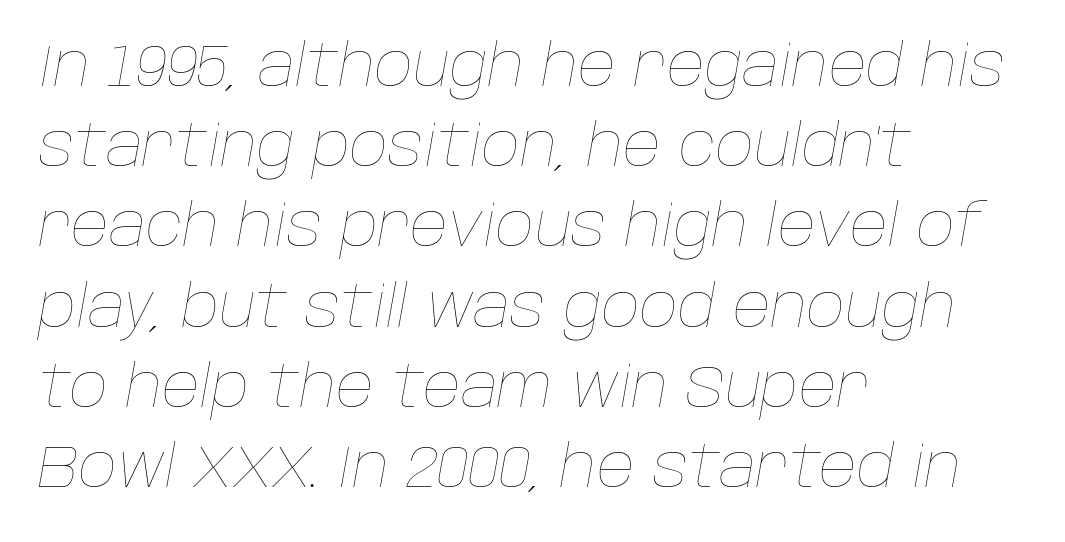
{"italic": "yes", "lean": "right", "slant_degrees": 10, "bold": "no", "weight": "thin", "width": "normal", "stroke_contrast": "low", "x_height": "large", "monospaced": "no", "underline": "no", "align": "left", "line_spacing": "normal", "line_spacing_ratio": 1.36, "letter_spacing": "normal", "letter_spacing_em": 0.0, "glyph_px": 59}
